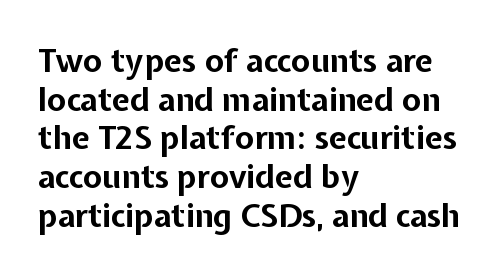
Q: Is the text bold? A: Yes.
Q: Is the text italic (slanted)? A: No, it is upright.
Q: Is the typeface a serif or a sans-serif typeface? A: Sans-serif.
Q: Is the text underlined? A: No.
Q: How is the paragraph aligned? A: Left-aligned.
Q: Is the spacing between letters normal or unusually wide? A: Normal.
Q: Width (condensed, normal, or wide)? A: Normal.
Q: Stroke contrast? A: Low.
Q: x-height? A: Medium.
Q: Monospaced? A: No.
